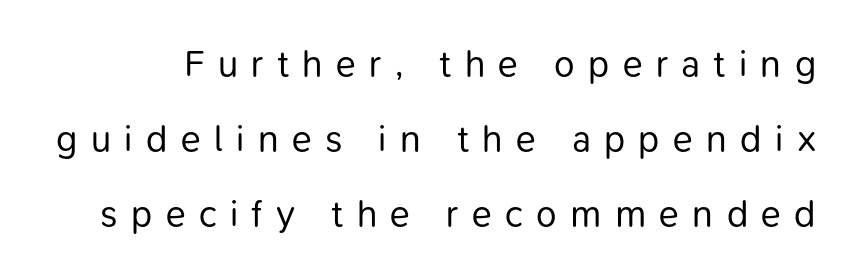
The image shows 37 px regular-weight sans-serif type, upright; set loose line spacing (2.03x), unusually wide letter spacing (+0.36 em), not underlined; low stroke contrast and a medium x-height.
